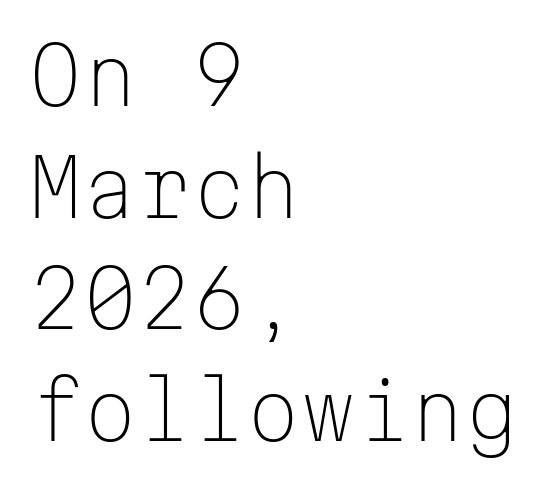
The image shows 78 px light sans-serif type, upright, monospaced; set left-aligned, normal line spacing (1.43x), normal letter spacing, not underlined; low stroke contrast and a medium x-height.
